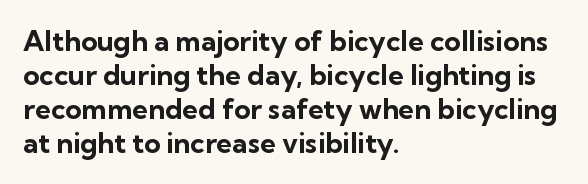
Q: Is the text bold? A: Yes.
Q: Is the text italic (slanted)? A: No, it is upright.
Q: Is the typeface a serif or a sans-serif typeface? A: Sans-serif.
Q: Is the text underlined? A: No.
Q: How is the paragraph aligned? A: Left-aligned.
Q: Is the spacing between letters normal or unusually wide? A: Normal.
Q: Width (condensed, normal, or wide)? A: Normal.
Q: Stroke contrast? A: Low.
Q: x-height? A: Medium.
Q: Monospaced? A: No.
